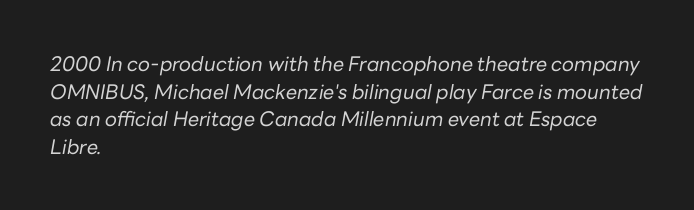
Q: Is the text bold? A: No.
Q: Is the text italic (slanted)? A: Yes, it leans right by about 10 degrees.
Q: Is the text underlined? A: No.
Q: How is the paragraph aligned? A: Left-aligned.
Q: Is the spacing between letters normal or unusually wide? A: Normal.
Q: Is the spacing between lines tight, normal or loose? A: Normal.
